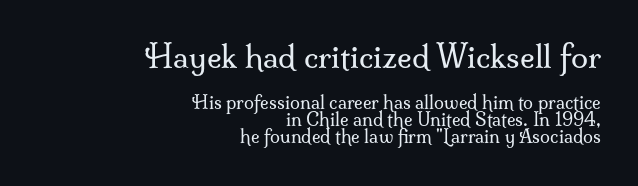
The image shows 31 px regular-weight serif type, upright; set right-aligned, tight line spacing (0.95x), normal letter spacing, not underlined; the first (top) block is 1.72x larger; medium stroke contrast and a small x-height.
